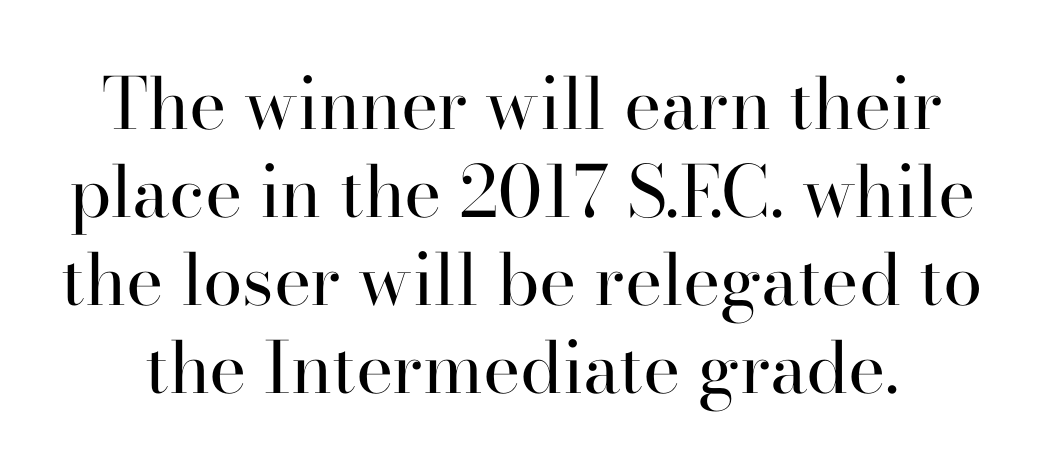
The image shows 71 px regular-weight serif type, upright; set line spacing 1.24x, normal letter spacing, not underlined; high stroke contrast and a small x-height.
